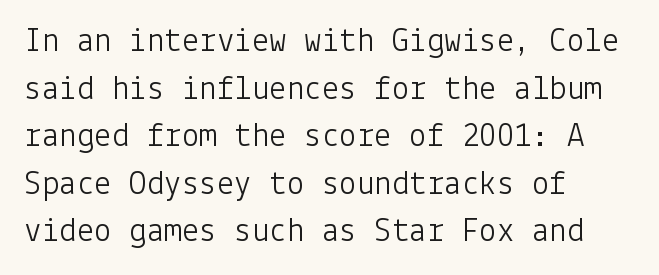
{"serif": "no", "italic": "no", "bold": "no", "weight": "light", "width": "normal", "stroke_contrast": "low", "x_height": "medium", "underline": "no", "align": "left", "line_spacing": "normal", "line_spacing_ratio": 1.36, "letter_spacing": "normal", "letter_spacing_em": 0.0, "glyph_px": 35}
